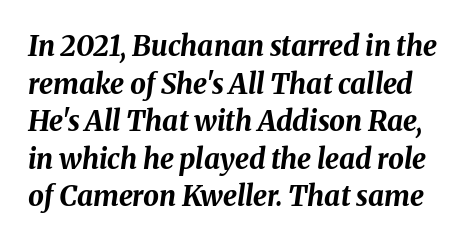
Check the space under the baseline: it is left empty. Observe the lean: these are italic letterforms. The rendering uses natural spacing where letterforms have individual widths. In terms of letterspacing, this is plain default setting. I'd describe the lettering as bold — thick and assertive. Regular leading.
